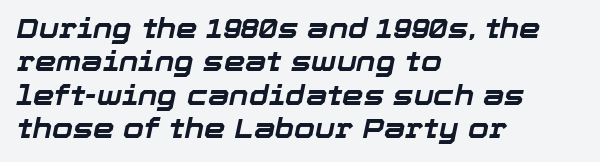
The image shows 27 px bold type, italic (leaning right); set left-aligned, line spacing 1.24x, normal letter spacing, not underlined.
